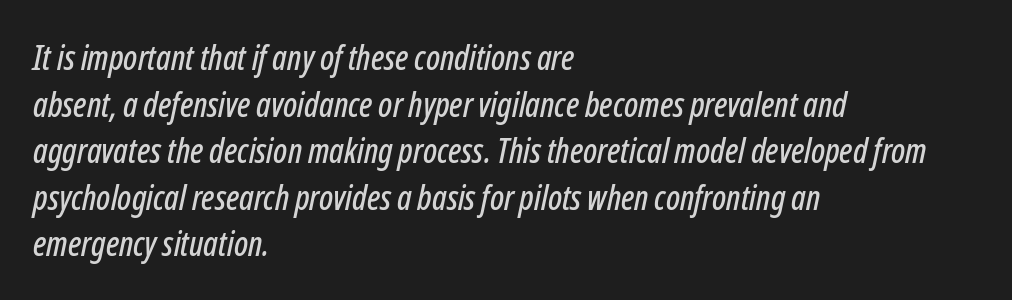
The type is set solid horizontally, with unmodified tracking. One glance says typical: line gaps are just what's usual. Think of a printed novel: that variable character pitch is what you see here. Clear beneath every line of the passage. The typography opts for an oblique posture over an upright one. Does the copy run flush right? No — it runs flush left.
